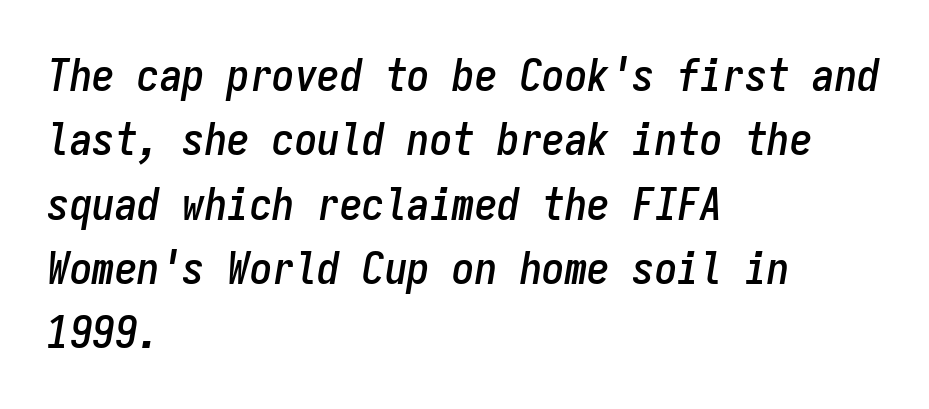
{"italic": "yes", "lean": "right", "slant_degrees": 9, "width": "condensed", "stroke_contrast": "low", "x_height": "medium", "monospaced": "yes", "underline": "no", "align": "left", "line_spacing": "normal", "line_spacing_ratio": 1.43, "letter_spacing": "normal", "letter_spacing_em": 0.0, "glyph_px": 45}
